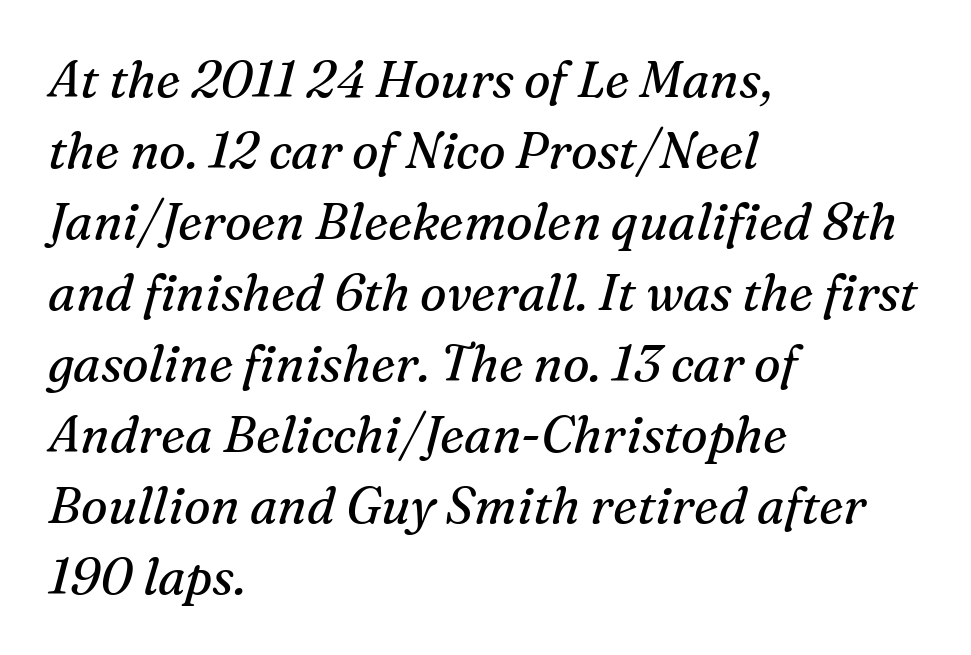
{"serif": "yes", "italic": "yes", "lean": "right", "slant_degrees": 16, "bold": "no", "weight": "regular", "width": "normal", "stroke_contrast": "medium", "x_height": "medium", "monospaced": "no", "underline": "no", "align": "left", "line_spacing": "normal", "line_spacing_ratio": 1.42, "letter_spacing": "normal", "letter_spacing_em": 0.0, "glyph_px": 50}
